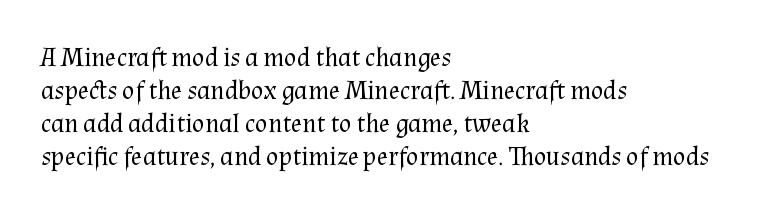
When letters stand straight like this, we call the style roman or upright. These lines sit exactly where default settings would place them. Students, note that the glyphs here touch the page at normal intervals. The passage shown is not bold in any degree. In CSS terms this would be text-align: left. Underlining? Definitely not there.
